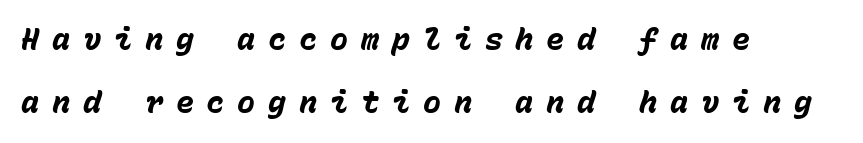
Q: Is the text bold? A: Yes.
Q: Is the text italic (slanted)? A: Yes, it leans right by about 15 degrees.
Q: Is the text underlined? A: No.
Q: How is the paragraph aligned? A: Left-aligned.
Q: Is the spacing between letters normal or unusually wide? A: Unusually wide.
Q: Is the spacing between lines tight, normal or loose? A: Loose.
Q: Width (condensed, normal, or wide)? A: Normal.
Q: Stroke contrast? A: Low.
Q: x-height? A: Medium.
Q: Monospaced? A: Yes.
